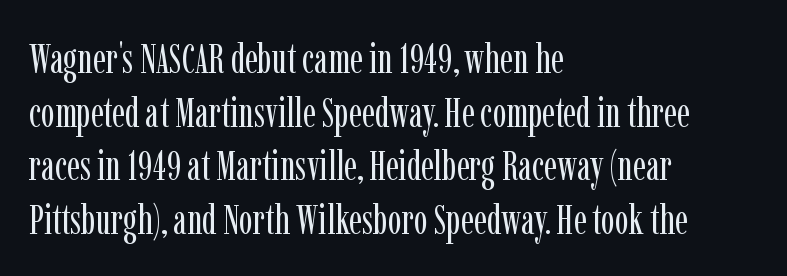
The image shows 41 px regular-weight, condensed serif type, upright; set left-aligned, normal line spacing (1.31x), normal letter spacing, not underlined; low stroke contrast and a medium x-height.
